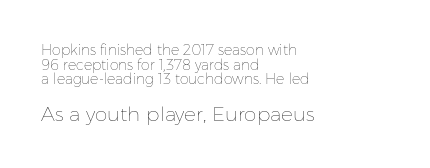
{"italic": "no", "bold": "no", "underline": "no", "align": "left", "line_spacing": "tight", "line_spacing_ratio": 1.04, "letter_spacing": "normal", "letter_spacing_em": 0.0, "larger_block": "second", "size_ratio": 1.43, "glyph_px": 20}
